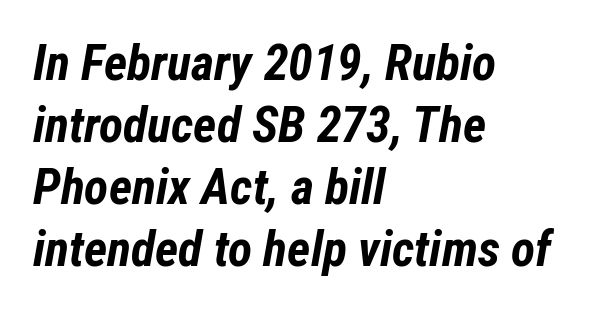
Q: Is the text bold? A: Yes.
Q: Is the text italic (slanted)? A: Yes, it leans right by about 12 degrees.
Q: Is the text underlined? A: No.
Q: How is the paragraph aligned? A: Left-aligned.
Q: Is the spacing between letters normal or unusually wide? A: Normal.
Q: Width (condensed, normal, or wide)? A: Condensed.
Q: Stroke contrast? A: Low.
Q: x-height? A: Medium.
Q: Monospaced? A: No.
